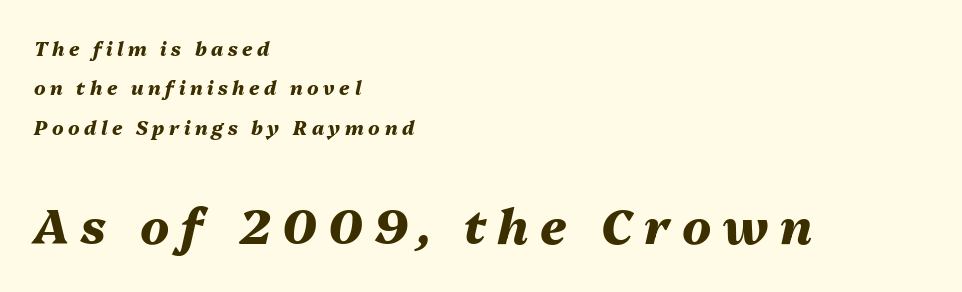
Q: Is the text bold? A: Yes.
Q: Is the text italic (slanted)? A: Yes, it leans right by about 13 degrees.
Q: Is the text underlined? A: No.
Q: How is the paragraph aligned? A: Left-aligned.
Q: Is the spacing between letters normal or unusually wide? A: Unusually wide.
Q: Is the spacing between lines tight, normal or loose? A: Loose.
Q: Which block of text is set in a larger size, the first (top) or the second (bottom)? A: The second (bottom) one.
Q: Width (condensed, normal, or wide)? A: Normal.
Q: Stroke contrast? A: Medium.
Q: x-height? A: Medium.
Q: Monospaced? A: No.
